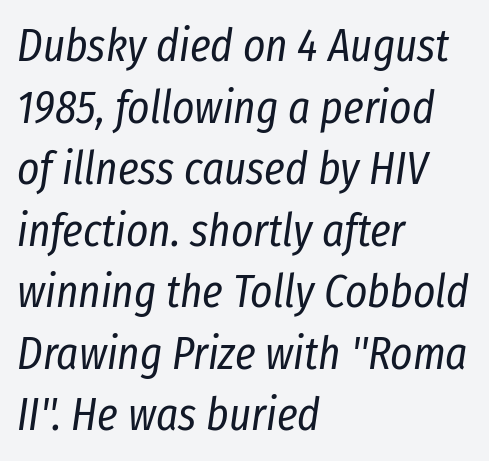
Q: Is the text bold? A: No.
Q: Is the text italic (slanted)? A: Yes, it leans right by about 8 degrees.
Q: Is the text underlined? A: No.
Q: How is the paragraph aligned? A: Left-aligned.
Q: Is the spacing between letters normal or unusually wide? A: Normal.
Q: Is the spacing between lines tight, normal or loose? A: Normal.
Q: Width (condensed, normal, or wide)? A: Condensed.
Q: Stroke contrast? A: Low.
Q: x-height? A: Medium.
Q: Monospaced? A: No.
